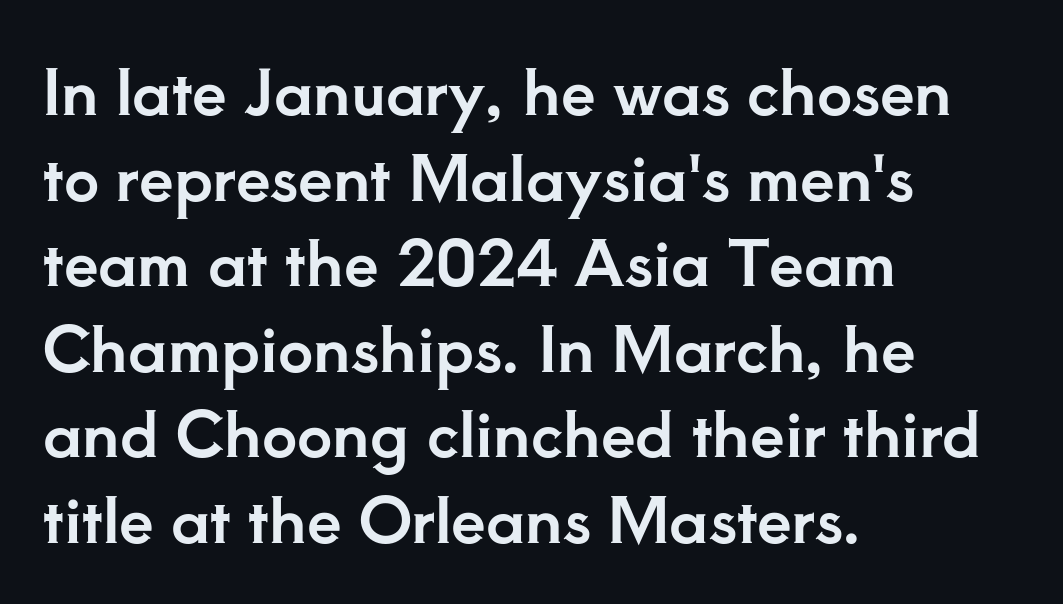
{"serif": "yes", "italic": "no", "width": "normal", "stroke_contrast": "low", "x_height": "small", "monospaced": "no", "underline": "no", "align": "left", "line_spacing": "normal", "line_spacing_ratio": 1.38, "letter_spacing": "normal", "letter_spacing_em": 0.0, "glyph_px": 62}
